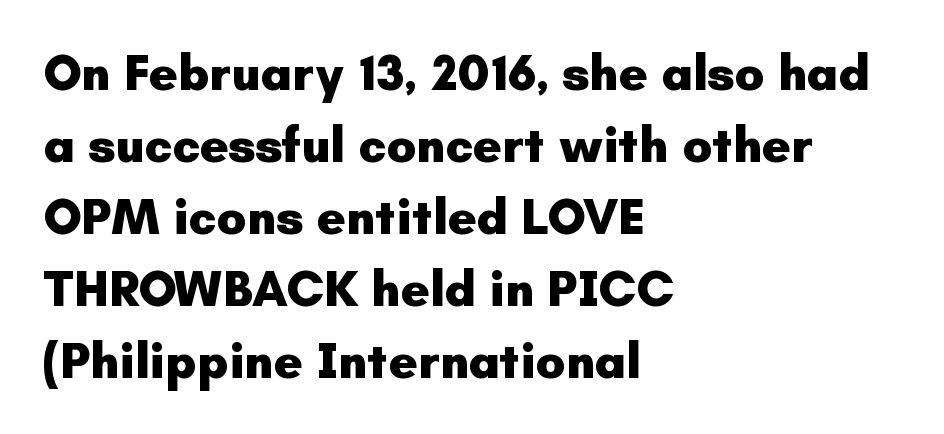
Letter spacing: default. Italic: no, the glyphs are upright roman. No word sits above an underline. Compared with an ordinary text face, these strokes are far heavier — a full bold. These lines are composed in type without serifs.
